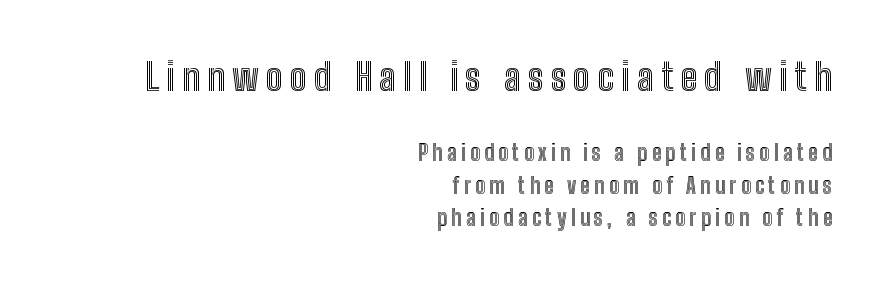
{"italic": "no", "width": "condensed", "x_height": "medium", "monospaced": "no", "underline": "no", "align": "right", "line_spacing": "normal", "line_spacing_ratio": 1.47, "larger_block": "first", "size_ratio": 1.73, "glyph_px": 38}
